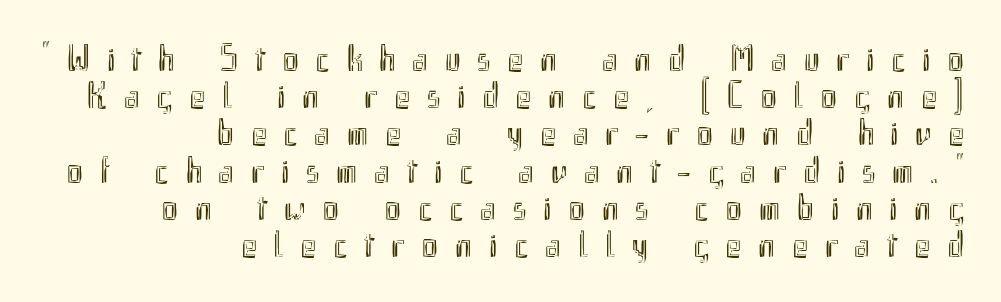
A bare baseline throughout the passage. No italicization has been applied; the sample stays upright. This sample has the flowing, uneven cadence of proportional lettering. Line endings align vertically; line beginnings do not.
